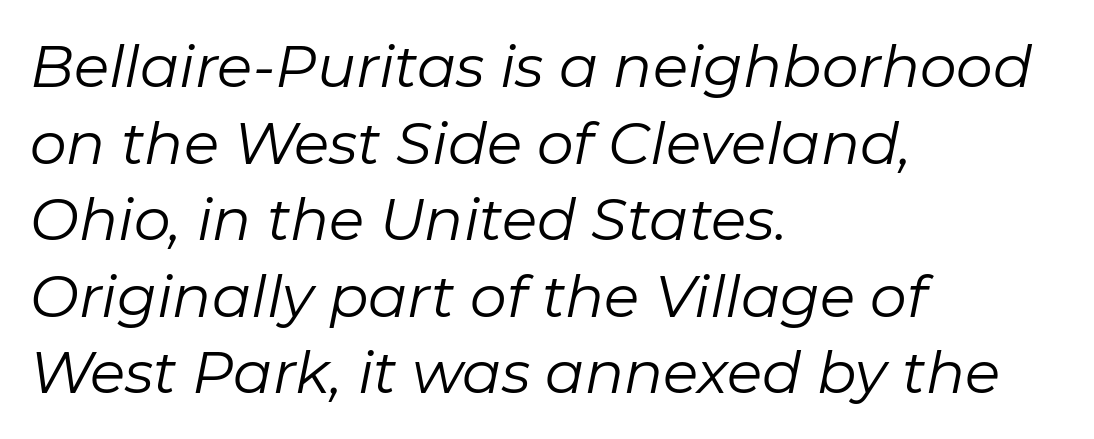
Q: Is the text bold? A: No.
Q: Is the text italic (slanted)? A: Yes, it leans right by about 11 degrees.
Q: Is the text underlined? A: No.
Q: How is the paragraph aligned? A: Left-aligned.
Q: Is the spacing between letters normal or unusually wide? A: Normal.
Q: Is the spacing between lines tight, normal or loose? A: Normal.
Q: Width (condensed, normal, or wide)? A: Normal.
Q: Stroke contrast? A: Low.
Q: x-height? A: Medium.
Q: Monospaced? A: No.
